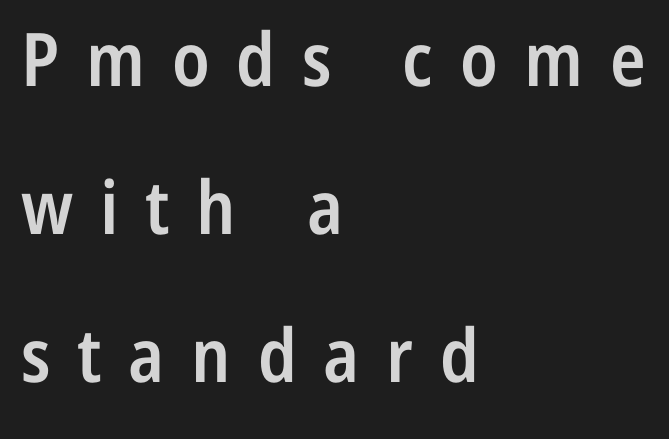
Q: Is the text bold? A: Semi-bold.
Q: Is the text italic (slanted)? A: No, it is upright.
Q: Is the typeface a serif or a sans-serif typeface? A: Sans-serif.
Q: Is the text underlined? A: No.
Q: How is the paragraph aligned? A: Left-aligned.
Q: Is the spacing between letters normal or unusually wide? A: Unusually wide.
Q: Is the spacing between lines tight, normal or loose? A: Loose.
Q: Width (condensed, normal, or wide)? A: Condensed.
Q: Stroke contrast? A: Low.
Q: x-height? A: Medium.
Q: Monospaced? A: No.
